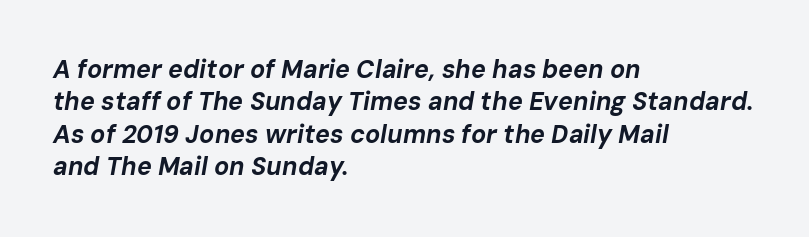
The typography opts for an oblique posture over an upright one. What stands out about the letter spacing? Nothing — it is the standard amount. The sample has been set heavy, in full bold. The designer left line spacing at the default. The space directly below the letters is spotless. If you drew a ruler down the left edge, every line would touch it.
